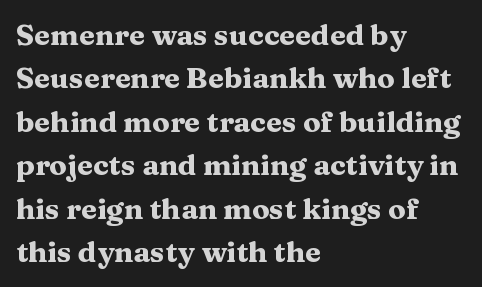
Does the leading feel generous? No, just average. The tracking reads as untouched default to a designer's eye. Reading down the block, your eye returns to a fixed left position each line. Proportional: the letters do not fall into vertical columns. It's the straight-up-and-down kind of type. Classification — serif.
